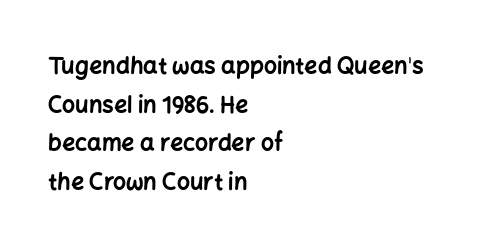
The image shows 23 px bold type, upright; set left-aligned, normal line spacing (1.68x), normal letter spacing, not underlined.
